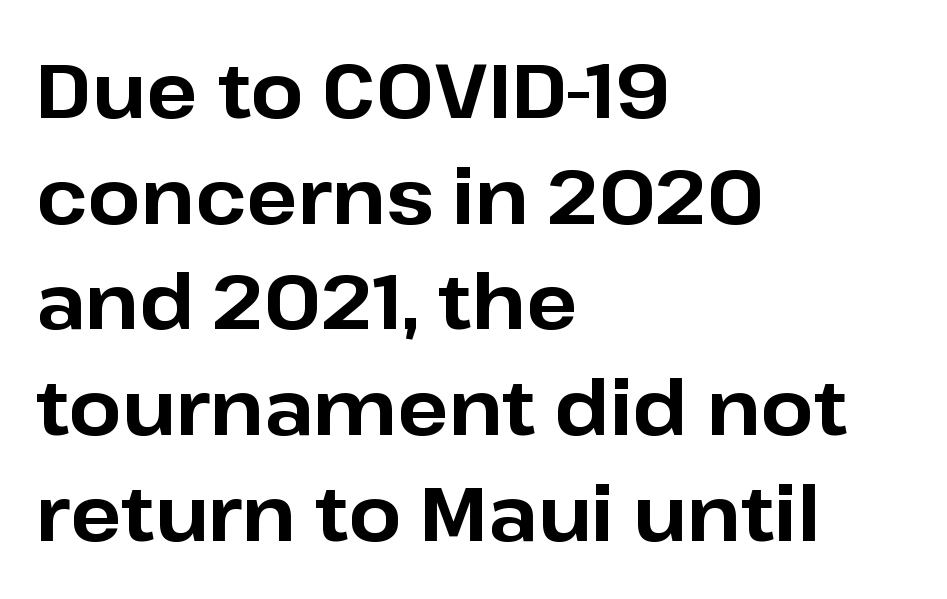
The image shows 76 px bold sans-serif type, upright; set left-aligned, normal line spacing (1.39x), normal letter spacing, not underlined; low stroke contrast and a medium x-height.
